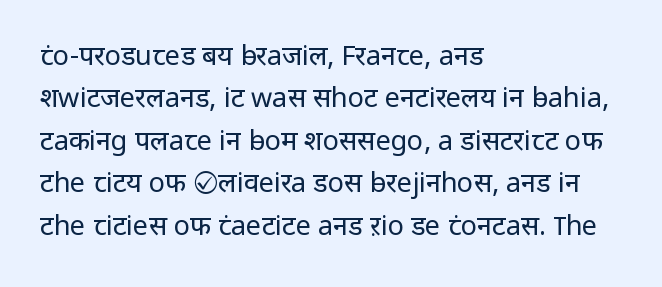
{"italic": "no", "bold": "no", "underline": "no", "align": "left", "line_spacing": "normal", "line_spacing_ratio": 1.57, "letter_spacing": "normal", "letter_spacing_em": 0.0, "glyph_px": 27}
